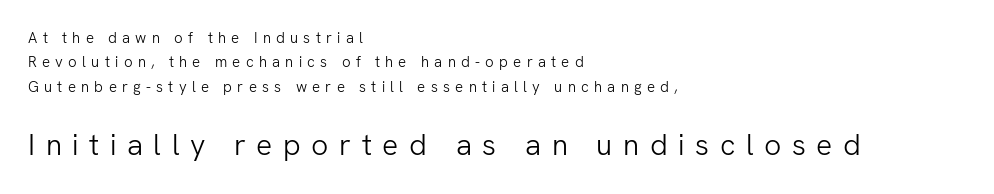
{"serif": "no", "italic": "no", "bold": "no", "weight": "light", "width": "normal", "stroke_contrast": "low", "x_height": "medium", "monospaced": "no", "underline": "no", "align": "left", "line_spacing": "normal", "line_spacing_ratio": 1.63, "letter_spacing": "wide", "letter_spacing_em": 0.35, "larger_block": "second", "size_ratio": 2.0, "glyph_px": 30}
